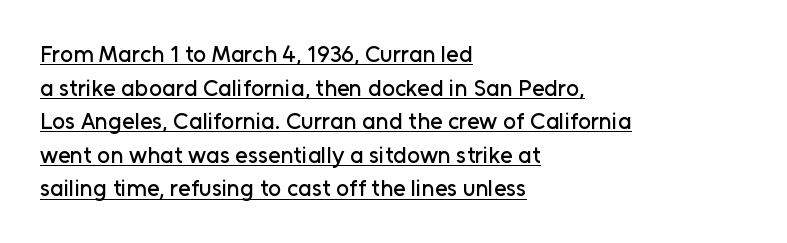
Italic? Not at all — the glyphs are vertical. A classic flush-left, rag-right setting is used for this passage. This sample carries an underscore along the baseline area. The face used here is rendered with its standard letterfit. The line-height multiplier appears to be the usual default.
